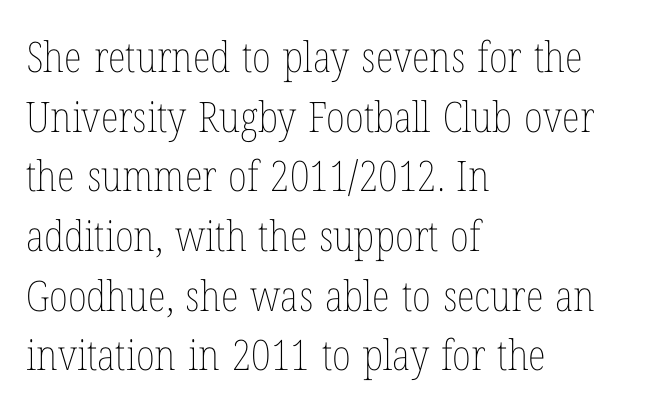
The image shows 42 px thin, condensed type, upright; set left-aligned, normal line spacing (1.42x), normal letter spacing, not underlined; low stroke contrast and a medium x-height.
